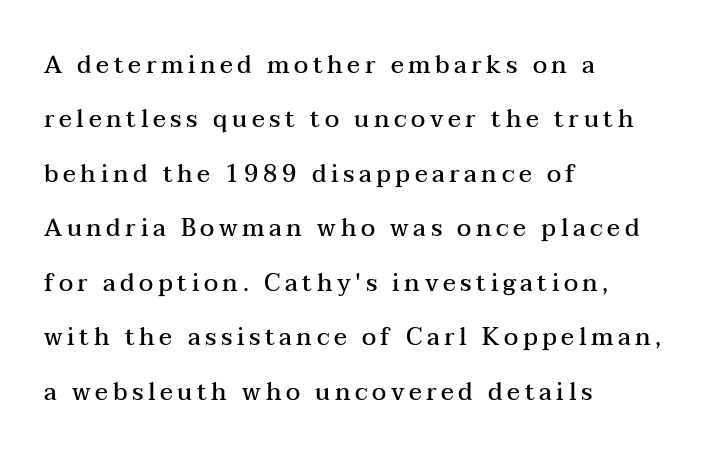
The image shows 24 px text type, upright; set left-aligned, loose line spacing (2.27x), not underlined.
